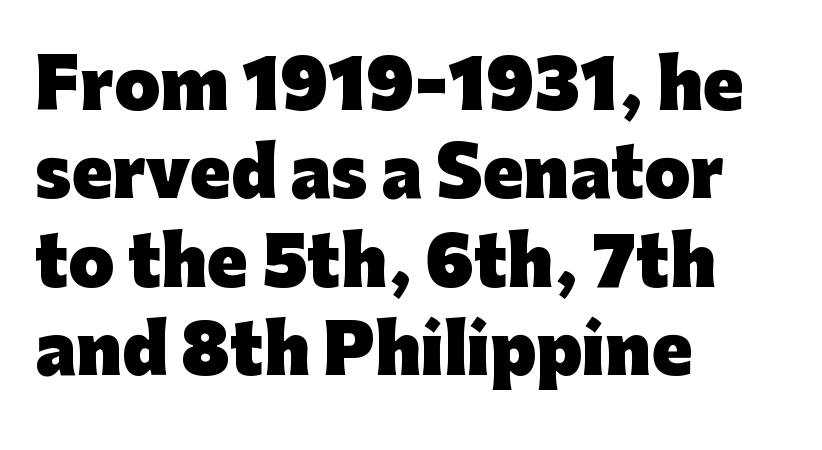
No feet cap the strokes, marking this as sans-serif type. The lettering holds an erect, upright posture throughout. Vertical spacing — default. The glyphs have the mass of a bold cut. Underlining? Definitely not there.
